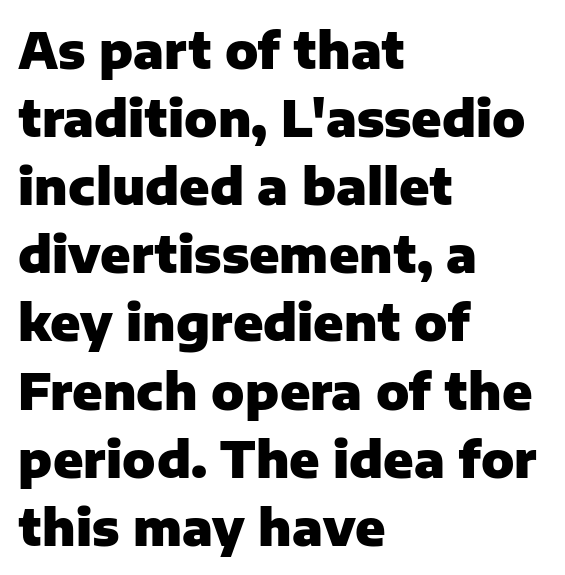
Q: Is the text bold? A: Yes.
Q: Is the text italic (slanted)? A: No, it is upright.
Q: Is the typeface a serif or a sans-serif typeface? A: Sans-serif.
Q: Is the text underlined? A: No.
Q: How is the paragraph aligned? A: Left-aligned.
Q: Is the spacing between letters normal or unusually wide? A: Normal.
Q: Is the spacing between lines tight, normal or loose? A: Normal.
Q: Width (condensed, normal, or wide)? A: Normal.
Q: Stroke contrast? A: Low.
Q: x-height? A: Medium.
Q: Monospaced? A: No.
